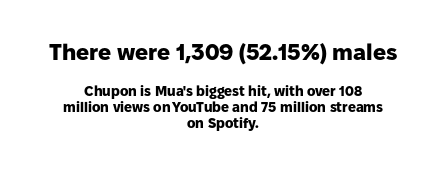
Q: Is the text bold? A: Yes.
Q: Is the text italic (slanted)? A: No, it is upright.
Q: Is the text underlined? A: No.
Q: How is the paragraph aligned? A: Centered.
Q: Is the spacing between letters normal or unusually wide? A: Normal.
Q: Is the spacing between lines tight, normal or loose? A: Tight.
Q: Which block of text is set in a larger size, the first (top) or the second (bottom)? A: The first (top) one.
